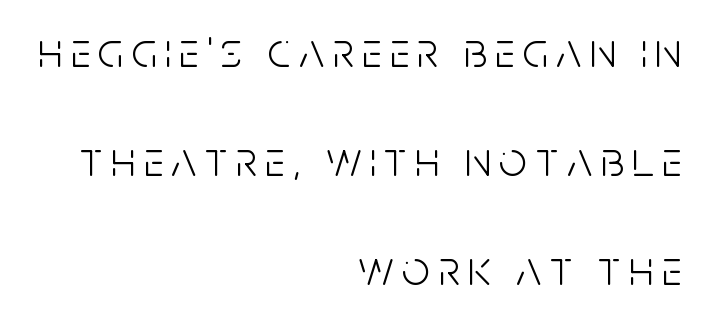
{"serif": "no", "italic": "no", "bold": "no", "weight": "light", "width": "condensed", "stroke_contrast": "low", "x_height": "large", "monospaced": "no", "underline": "no", "align": "right", "line_spacing": "loose", "line_spacing_ratio": 2.22, "glyph_px": 49}
